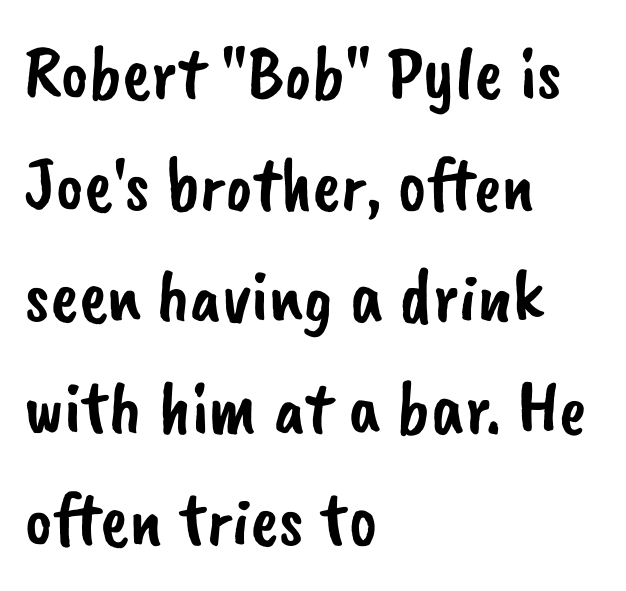
{"serif": "no", "width": "normal", "stroke_contrast": "low", "x_height": "small", "monospaced": "no", "underline": "no", "align": "left", "line_spacing": "normal", "line_spacing_ratio": 1.47, "letter_spacing": "normal", "letter_spacing_em": 0.0, "glyph_px": 76}
